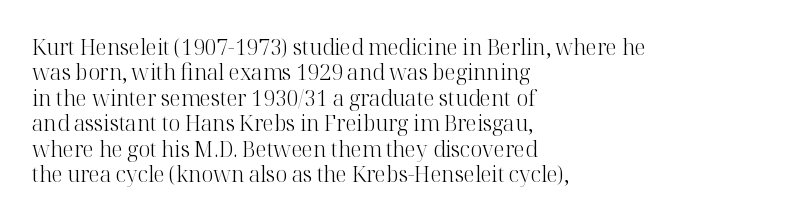
A bare baseline throughout the passage. Line beginnings align vertically; line endings do not. This sample uses plain, unmodified letter spacing. Posture: straight, roman, zero tilt. Is this a heavy cut? Hardly; it is regular or lighter.
